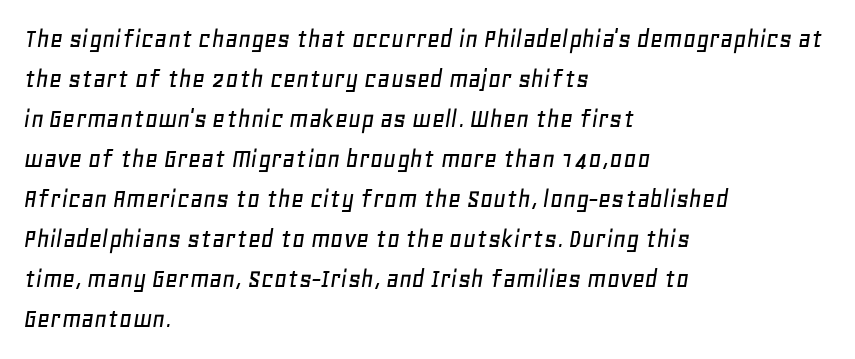
The image shows 28 px text type, italic (leaning right); set left-aligned, normal line spacing (1.43x), normal letter spacing, not underlined; low stroke contrast and a large x-height.
